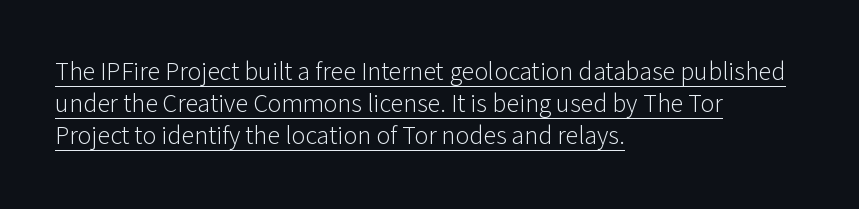
{"italic": "no", "bold": "no", "underline": "yes", "align": "left", "line_spacing_ratio": 1.23, "letter_spacing": "normal", "letter_spacing_em": 0.0, "glyph_px": 26}
